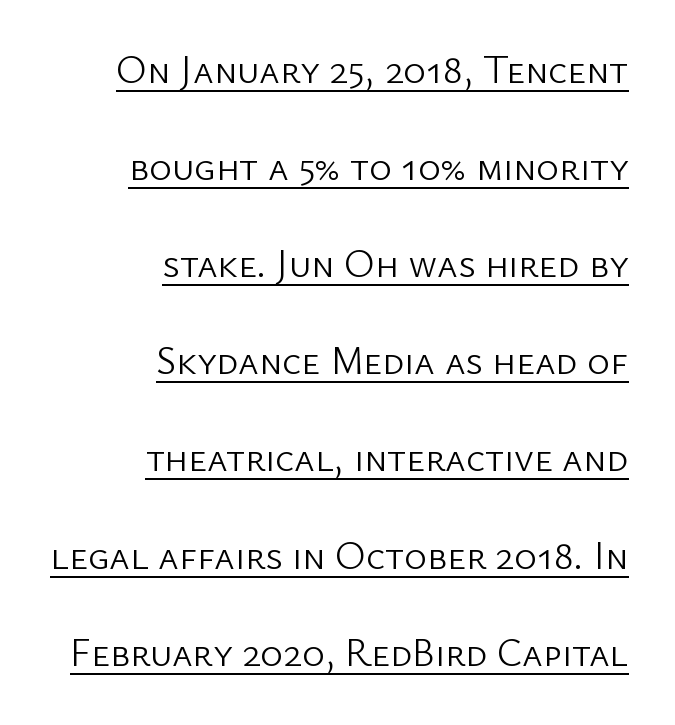
{"serif": "no", "italic": "no", "bold": "no", "weight": "light", "width": "normal", "stroke_contrast": "low", "x_height": "medium", "monospaced": "no", "underline": "yes", "align": "right", "line_spacing": "loose", "line_spacing_ratio": 2.49, "letter_spacing": "normal", "letter_spacing_em": 0.0, "glyph_px": 39}
